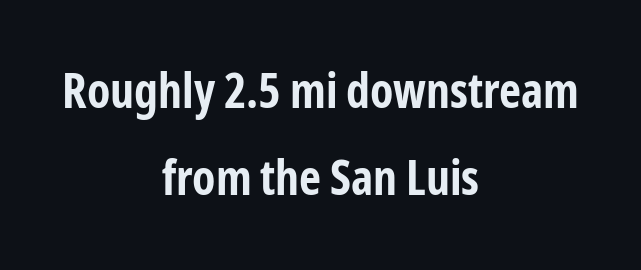
{"serif": "no", "italic": "no", "bold": "yes", "weight": "bold", "width": "condensed", "stroke_contrast": "low", "x_height": "medium", "monospaced": "no", "underline": "no", "align": "center", "line_spacing_ratio": 1.82, "letter_spacing": "normal", "letter_spacing_em": 0.0, "glyph_px": 48}
